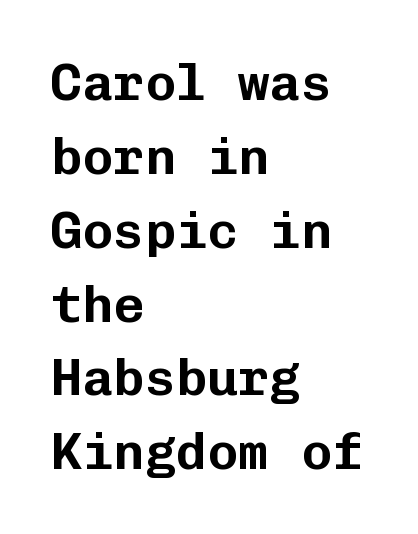
{"serif": "no", "italic": "no", "width": "normal", "stroke_contrast": "low", "x_height": "medium", "monospaced": "yes", "underline": "no", "align": "left", "line_spacing": "normal", "line_spacing_ratio": 1.42, "letter_spacing": "normal", "letter_spacing_em": 0.0, "glyph_px": 52}
